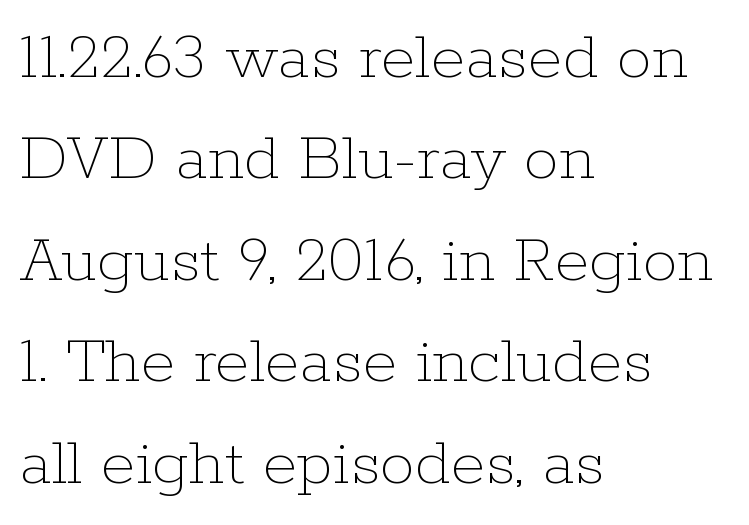
{"italic": "no", "bold": "no", "weight": "thin", "width": "normal", "stroke_contrast": "low", "x_height": "medium", "monospaced": "no", "underline": "no", "align": "left", "line_spacing": "normal", "line_spacing_ratio": 1.45, "letter_spacing": "normal", "letter_spacing_em": 0.0, "glyph_px": 70}
